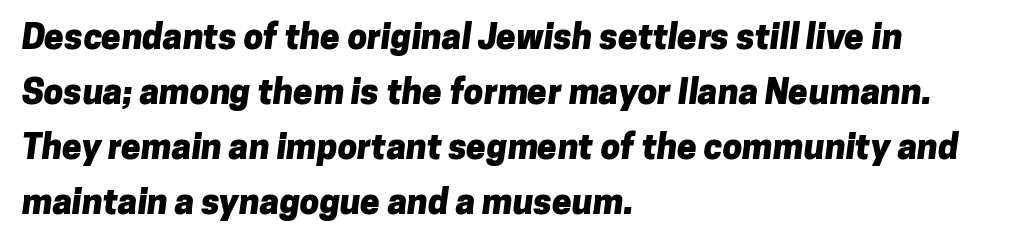
{"serif": "no", "bold": "yes", "weight": "heavy", "width": "normal", "stroke_contrast": "low", "x_height": "medium", "monospaced": "no", "underline": "no", "align": "left", "line_spacing": "normal", "line_spacing_ratio": 1.57, "letter_spacing": "normal", "letter_spacing_em": 0.0, "glyph_px": 35}
